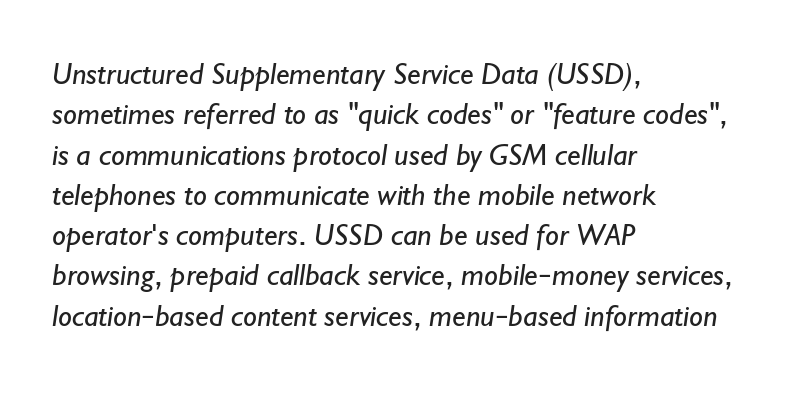
Q: Is the text bold? A: No.
Q: Is the typeface a serif or a sans-serif typeface? A: Sans-serif.
Q: Is the text underlined? A: No.
Q: How is the paragraph aligned? A: Left-aligned.
Q: Is the spacing between letters normal or unusually wide? A: Normal.
Q: Is the spacing between lines tight, normal or loose? A: Normal.
Q: Width (condensed, normal, or wide)? A: Normal.
Q: Stroke contrast? A: Low.
Q: x-height? A: Small.
Q: Monospaced? A: No.
